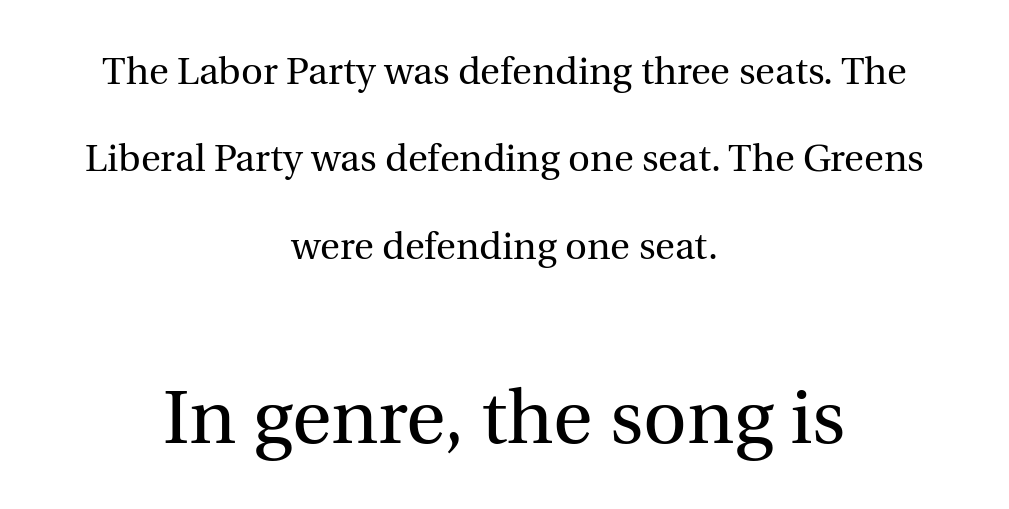
Q: Is the text bold? A: No.
Q: Is the text italic (slanted)? A: No, it is upright.
Q: Is the typeface a serif or a sans-serif typeface? A: Serif.
Q: Is the text underlined? A: No.
Q: How is the paragraph aligned? A: Centered.
Q: Is the spacing between letters normal or unusually wide? A: Normal.
Q: Is the spacing between lines tight, normal or loose? A: Loose.
Q: Which block of text is set in a larger size, the first (top) or the second (bottom)? A: The second (bottom) one.
Q: Width (condensed, normal, or wide)? A: Normal.
Q: x-height? A: Medium.
Q: Monospaced? A: No.
